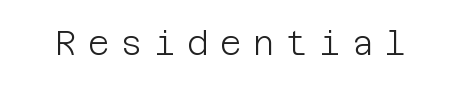
{"serif": "no", "italic": "no", "bold": "no", "weight": "light", "width": "normal", "stroke_contrast": "low", "x_height": "large", "underline": "no", "letter_spacing": "wide", "letter_spacing_em": 0.35, "glyph_px": 33}
